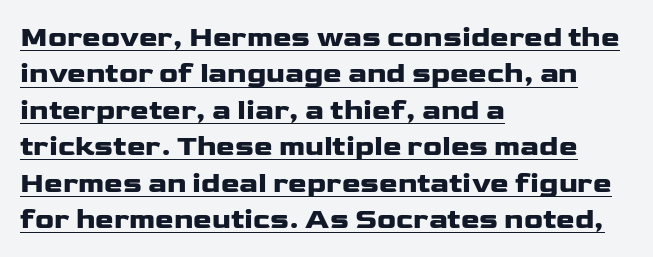
Every letter is thick-stroked: bold, no question. Here the glyphs are tracked normally, forming tight word shapes. A baseline rule has been typeset under these characters. Whoever set this chose a conventional vertical rhythm. Posture: upright roman. The letters advance in unequal steps, a hallmark of proportional type.
